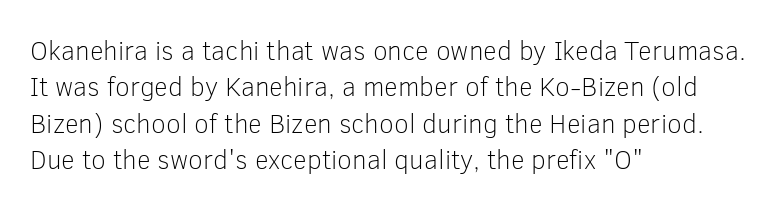
Upright lettering throughout. Reading down the column, the eye jumps a familiar distance to each next line. The typesetting does not lean heavy: it is not bold. Horizontal alignment here is leftward, the default for most running prose. The space directly below the letters is spotless. Glyph-to-glyph distance matches everyday printed text.
